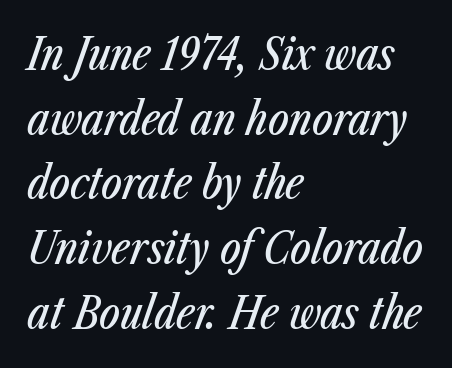
The letterforms sit shoulder to shoulder at normal distance. The designer left line spacing at the default. In CSS terms this would be text-align: left. Each letter keeps its own natural width here, so spacing adapts to shape. Observe the lean: these are italic letterforms. The passage shown is not underscored anywhere.
